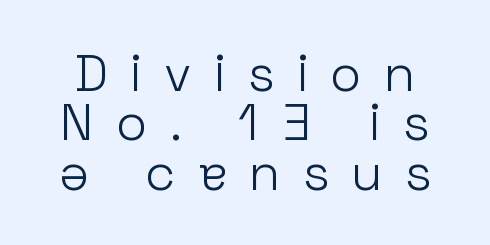
Posture: vertical. The text was rendered using a sans face with plain stroke endings. The face used here is rendered with a markedly widened letterfit. Ink coverage per letter is moderate at most. Interline gaps are noticeably narrow in this sample.
